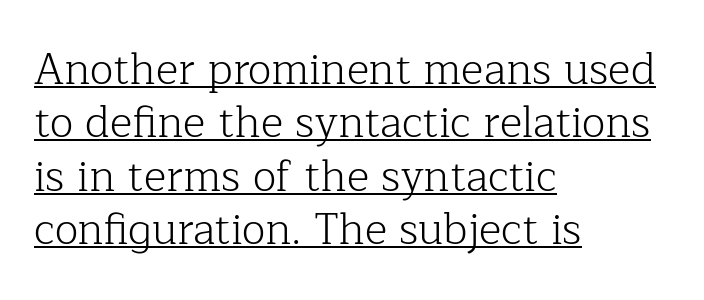
The image shows 43 px light serif type, upright; set left-aligned, line spacing 1.24x, normal letter spacing, underlined; low stroke contrast and a medium x-height.
